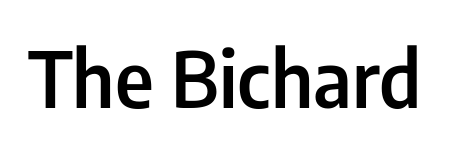
A typesetter would call this proportional, since set widths differ per character. This is the in-between weight designers call semibold or demi. Is the letter spacing exaggerated? No — it looks like the ordinary default. Grotesque or geometric, the face here clearly has no serifs. The area under the type is left untouched. This is roman type, the default non-slanted kind.
